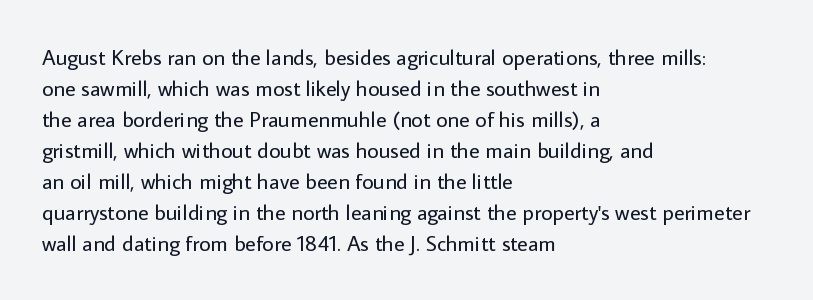
{"italic": "no", "bold": "no", "underline": "no", "align": "left", "line_spacing": "normal", "line_spacing_ratio": 1.41, "letter_spacing": "normal", "letter_spacing_em": 0.0, "glyph_px": 22}
